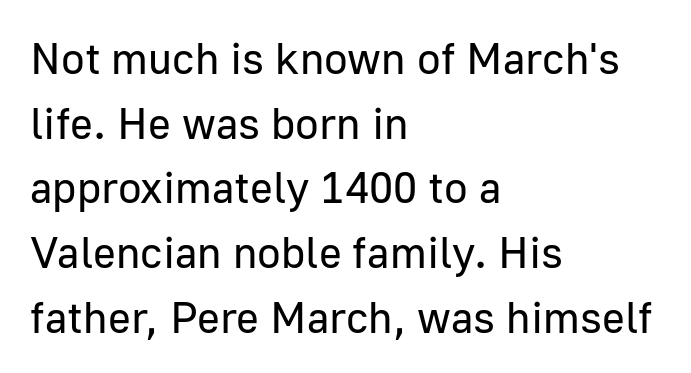
{"serif": "no", "italic": "no", "bold": "no", "weight": "regular", "width": "normal", "stroke_contrast": "low", "x_height": "medium", "monospaced": "no", "underline": "no", "align": "left", "line_spacing": "normal", "line_spacing_ratio": 1.47, "letter_spacing": "normal", "letter_spacing_em": 0.0, "glyph_px": 44}
